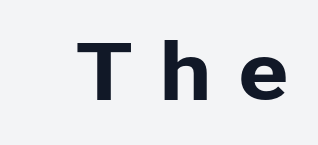
The image shows 77 px sans-serif type, upright; set unusually wide letter spacing (+0.32 em), not underlined; low stroke contrast and a medium x-height.
